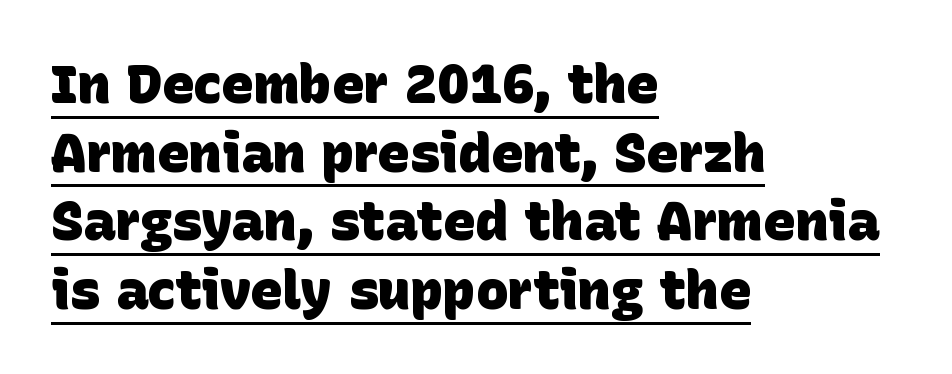
Does the copy run flush right? No — it runs flush left. Students, this is bold: see how much ink each stroke carries. The rendering uses natural spacing where letterforms have individual widths. Looks like someone drew a line under every word here.
